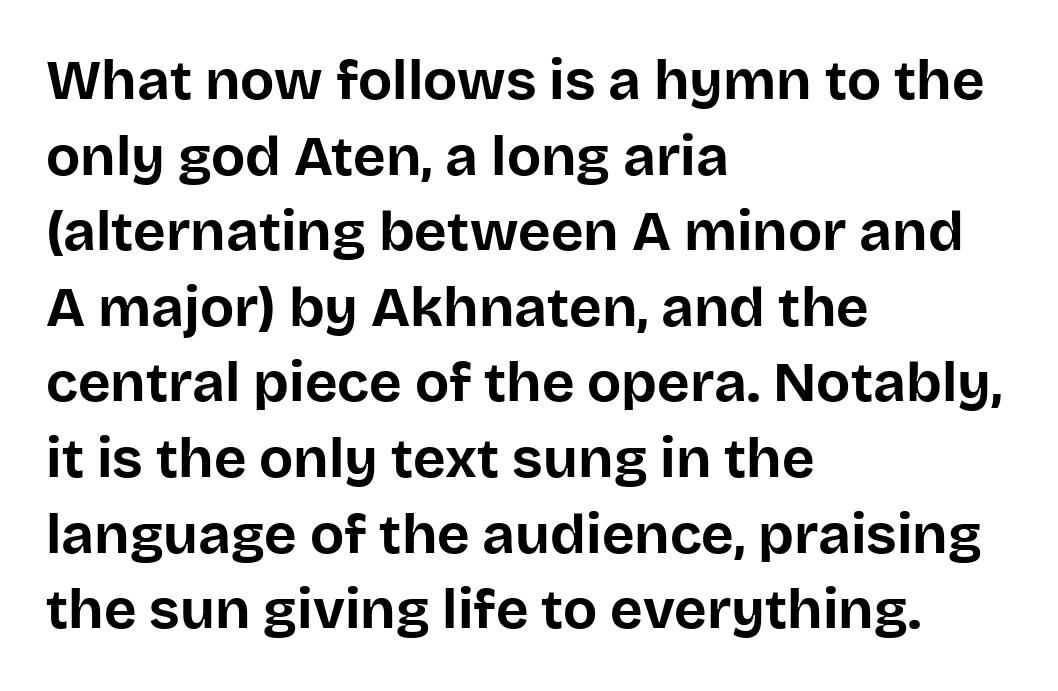
{"serif": "no", "italic": "no", "bold": "yes", "weight": "bold", "width": "normal", "stroke_contrast": "low", "x_height": "large", "monospaced": "no", "underline": "no", "align": "left", "line_spacing": "normal", "line_spacing_ratio": 1.35, "letter_spacing": "normal", "letter_spacing_em": 0.0, "glyph_px": 56}
